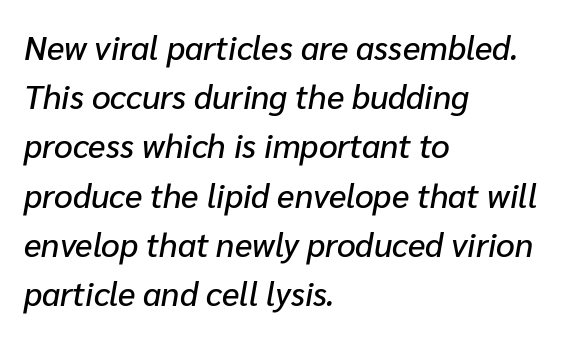
The passage shown is not underscored anywhere. Alignment: flush left. The letters advance in unequal steps, a hallmark of proportional type. Look at the tracking — it's just the regular setting, nothing added.
